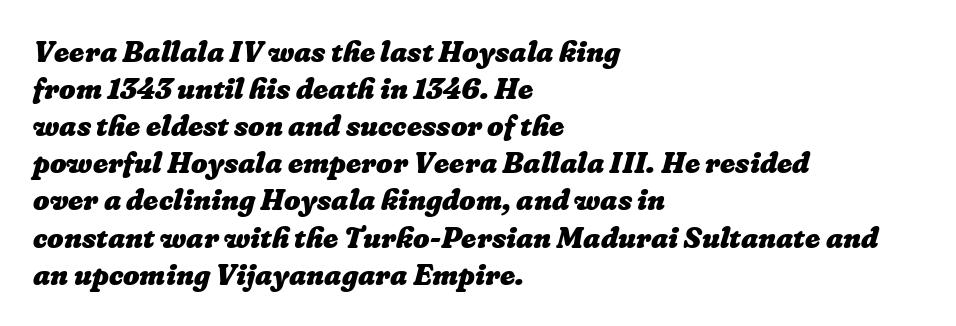
{"bold": "yes", "weight": "heavy", "width": "normal", "stroke_contrast": "low", "x_height": "medium", "monospaced": "no", "underline": "no", "align": "left", "line_spacing": "normal", "line_spacing_ratio": 1.28, "letter_spacing": "normal", "letter_spacing_em": 0.0, "glyph_px": 29}
